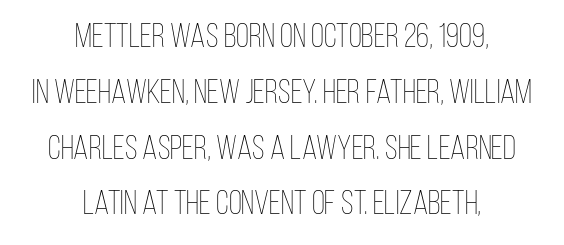
Q: Is the text bold? A: No.
Q: Is the text italic (slanted)? A: No, it is upright.
Q: Is the text underlined? A: No.
Q: How is the paragraph aligned? A: Centered.
Q: Is the spacing between letters normal or unusually wide? A: Normal.
Q: Is the spacing between lines tight, normal or loose? A: Normal.
Q: Width (condensed, normal, or wide)? A: Condensed.
Q: Stroke contrast? A: Low.
Q: x-height? A: Large.
Q: Monospaced? A: No.
